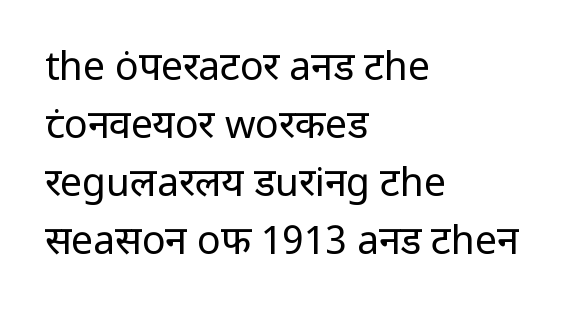
Q: Is the text bold? A: No.
Q: Is the text italic (slanted)? A: No, it is upright.
Q: Is the typeface a serif or a sans-serif typeface? A: Sans-serif.
Q: Is the text underlined? A: No.
Q: How is the paragraph aligned? A: Left-aligned.
Q: Is the spacing between letters normal or unusually wide? A: Normal.
Q: Is the spacing between lines tight, normal or loose? A: Normal.
Q: Width (condensed, normal, or wide)? A: Normal.
Q: Stroke contrast? A: Low.
Q: x-height? A: Medium.
Q: Monospaced? A: No.
